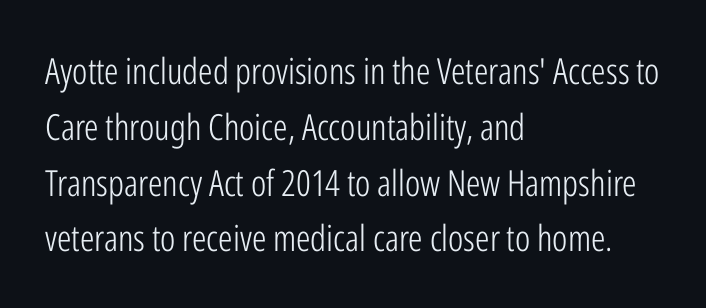
{"serif": "no", "italic": "no", "bold": "no", "weight": "light", "width": "condensed", "stroke_contrast": "low", "x_height": "medium", "monospaced": "no", "underline": "no", "align": "left", "line_spacing": "normal", "line_spacing_ratio": 1.55, "letter_spacing": "normal", "letter_spacing_em": 0.0, "glyph_px": 36}
